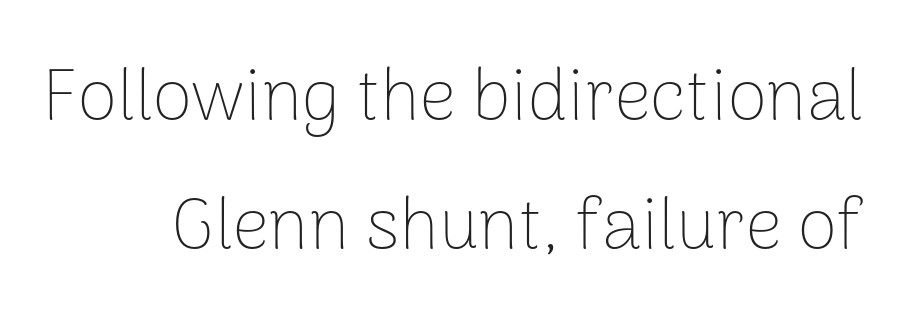
The image shows 72 px thin sans-serif type, upright; set line spacing 1.79x, normal letter spacing, not underlined; low stroke contrast and a medium x-height.
